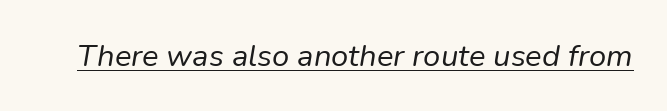
Compared with ordinary roman type, these characters are visibly tilted. Is this a heavy cut? Hardly; it is regular or lighter. The sample's only ornament is a line tracing under the words. How are the letters spaced? Ordinarily, with no added tracking. Think of a printed novel: that variable character pitch is what you see here.
